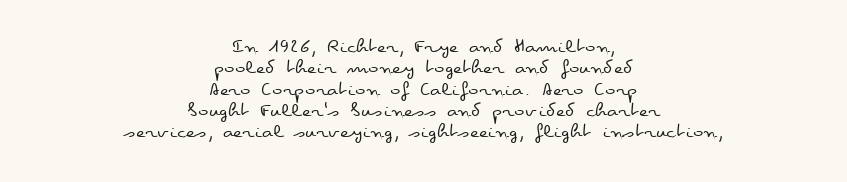
The image shows 22 px text type, upright; set centered, tight line spacing (0.97x), normal letter spacing, not underlined.
